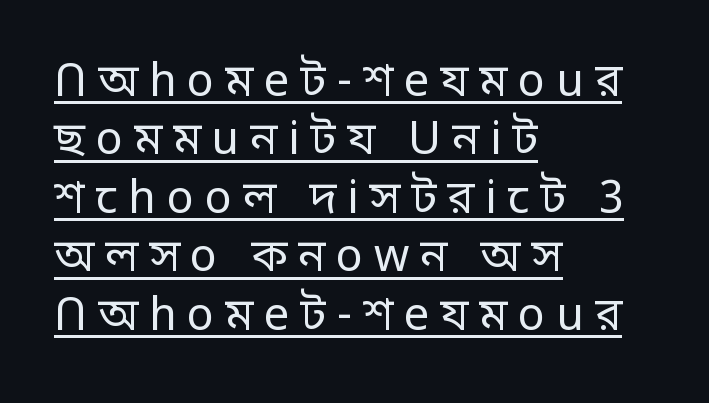
I'd call this a sans setting — the letters go barefoot. Character widths vary here, with narrow letters taking less room than wide ones. Compared with typical body copy, the letter spacing here is much looser. The type sits square on the baseline with zero lean.
